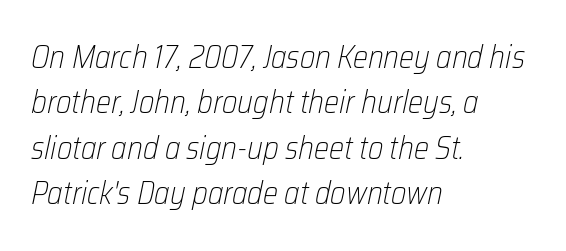
The image shows 32 px light, condensed type, italic (leaning right); set left-aligned, normal line spacing (1.42x), normal letter spacing, not underlined; low stroke contrast and a medium x-height.
